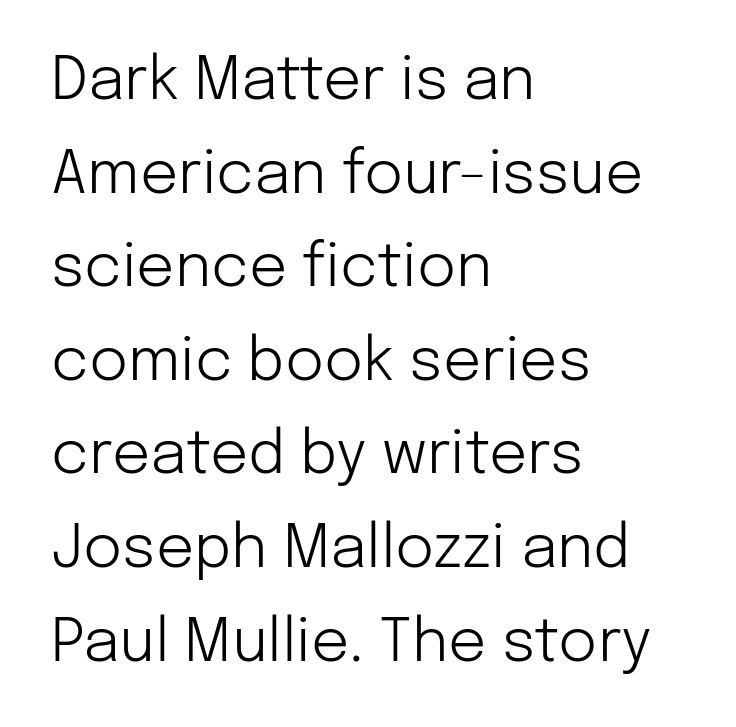
The image shows 60 px light sans-serif type, upright; set left-aligned, normal line spacing (1.56x), normal letter spacing, not underlined; low stroke contrast and a medium x-height.
